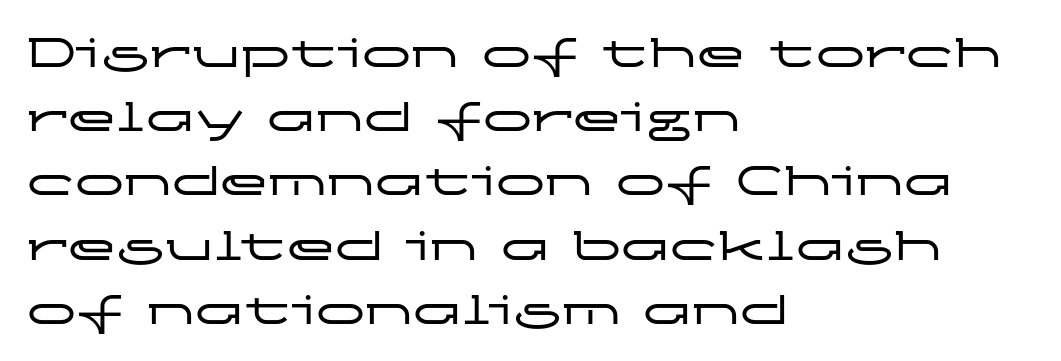
This sample has the flowing, uneven cadence of proportional lettering. What stands out about the letter spacing? Nothing — it is the standard amount. Check the space under the baseline: it is left empty. Examine the stroke ends and you'll find no serifs. This rendering uses left alignment, leaving the right contour irregular. Is there much room between lines? A standard amount, neither cramped nor airy.
